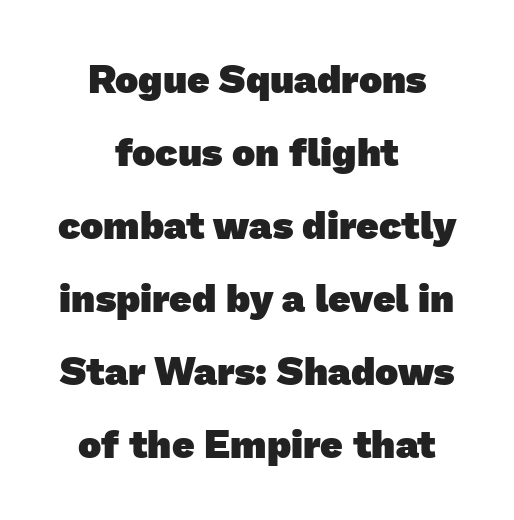
{"serif": "no", "bold": "yes", "weight": "heavy", "width": "normal", "stroke_contrast": "low", "x_height": "medium", "monospaced": "no", "underline": "no", "align": "center", "line_spacing_ratio": 1.87, "letter_spacing": "normal", "letter_spacing_em": 0.0, "glyph_px": 39}
